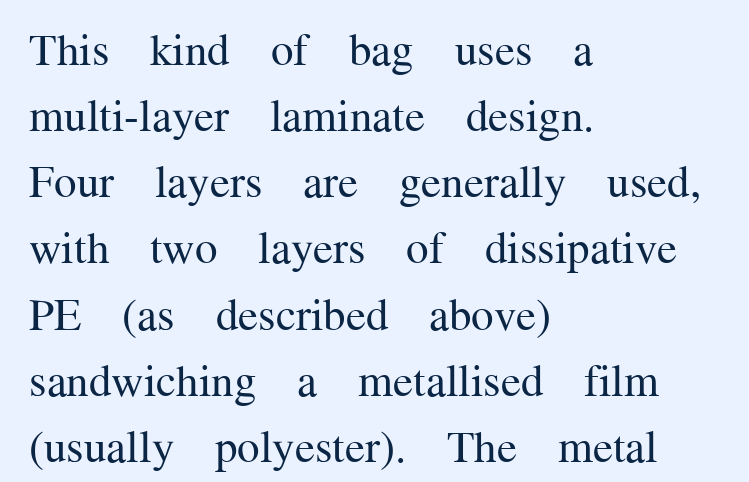
{"serif": "yes", "italic": "no", "bold": "no", "weight": "regular", "width": "normal", "stroke_contrast": "medium", "x_height": "medium", "monospaced": "no", "underline": "no", "align": "left", "line_spacing": "normal", "line_spacing_ratio": 1.47, "letter_spacing": "normal", "letter_spacing_em": 0.0, "glyph_px": 45}
